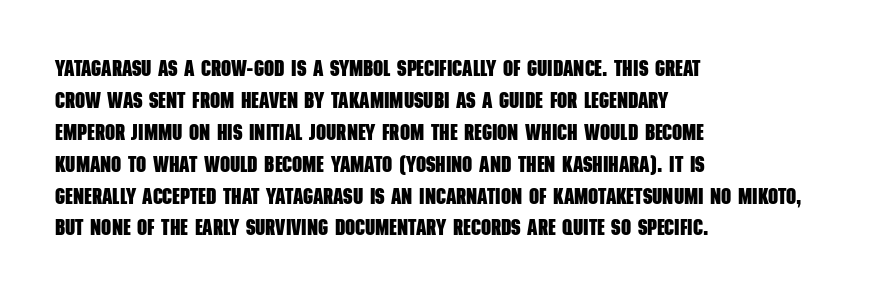
The image shows 22 px bold type; set left-aligned, normal line spacing (1.45x), normal letter spacing, not underlined.
